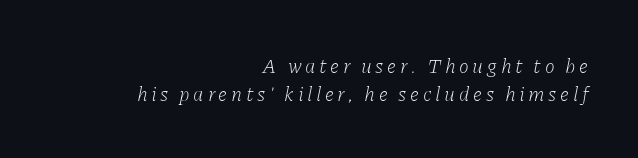
Interline gaps are of average width in this sample. Weight: in the light-to-regular range. Clear beneath every line of the passage. A student would call this right alignment; a typographer would say flush right, rag left. An italicized treatment has been applied to the whole sample.
